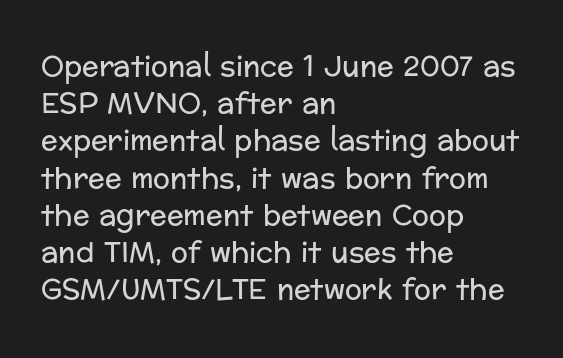
Q: Is the text bold? A: No.
Q: Is the text italic (slanted)? A: No, it is upright.
Q: Is the typeface a serif or a sans-serif typeface? A: Sans-serif.
Q: Is the text underlined? A: No.
Q: How is the paragraph aligned? A: Left-aligned.
Q: Is the spacing between letters normal or unusually wide? A: Normal.
Q: Is the spacing between lines tight, normal or loose? A: Normal.
Q: Width (condensed, normal, or wide)? A: Normal.
Q: Stroke contrast? A: Low.
Q: x-height? A: Medium.
Q: Monospaced? A: No.
